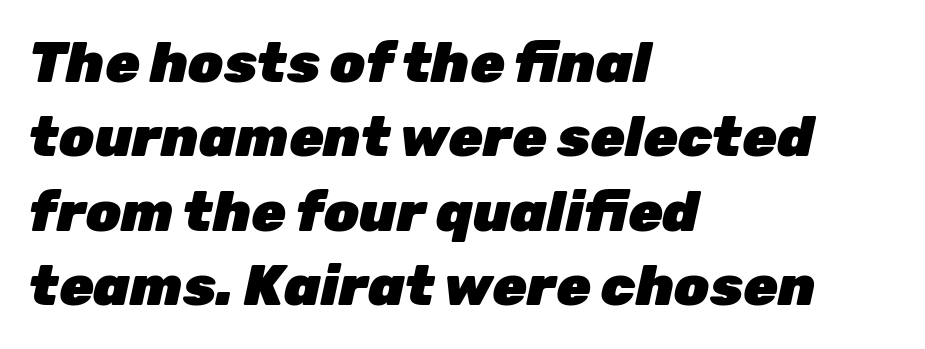
The image shows 56 px heavy type, italic (leaning right); set left-aligned, normal line spacing (1.33x), normal letter spacing, not underlined; low stroke contrast and a medium x-height.
